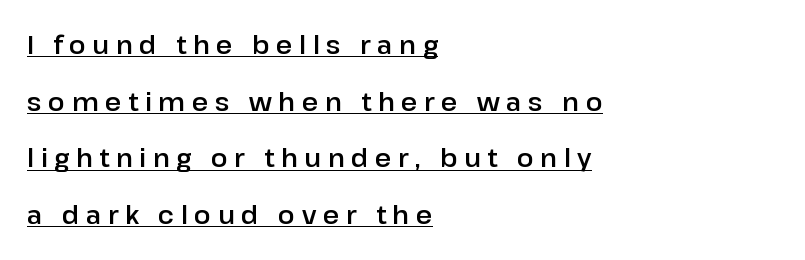
The image shows 25 px text type, upright; set left-aligned, loose line spacing (2.27x), unusually wide letter spacing (+0.26 em), underlined.
